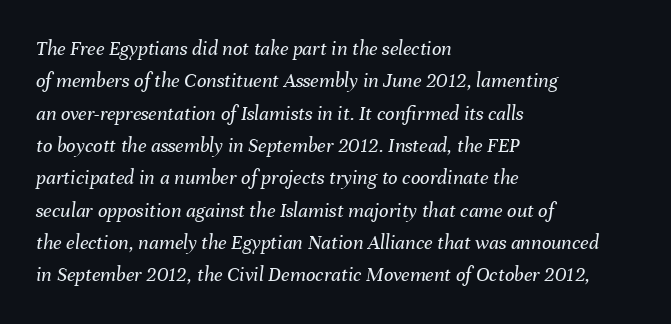
The image shows 21 px text type, italic (leaning right); set left-aligned, normal line spacing (1.54x), normal letter spacing, not underlined.
